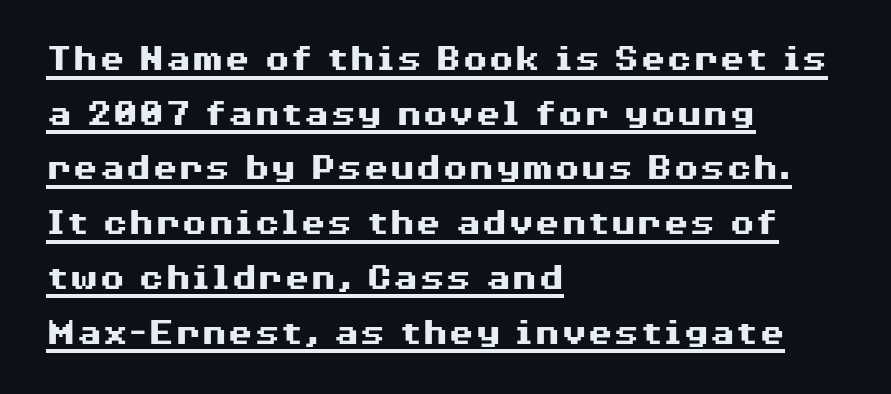
The image shows 38 px heavy, wide sans-serif type, upright; set left-aligned, normal line spacing (1.44x), normal letter spacing, underlined; medium stroke contrast and a medium x-height.
